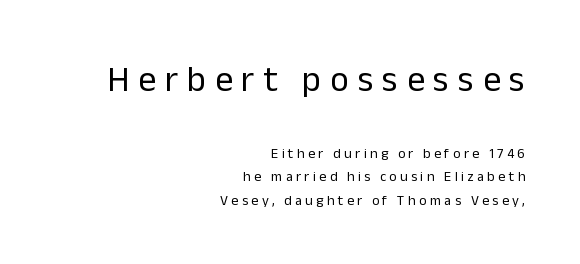
The image shows 36 px regular-weight sans-serif type, upright; set right-aligned, normal line spacing (1.67x), unusually wide letter spacing (+0.24 em), not underlined; the first (top) block is 2.57x larger; low stroke contrast and a medium x-height.
